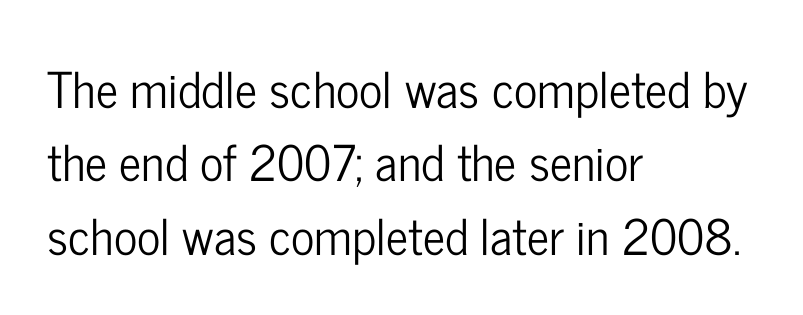
{"serif": "no", "italic": "no", "width": "condensed", "stroke_contrast": "low", "x_height": "medium", "monospaced": "no", "underline": "no", "align": "left", "line_spacing": "normal", "line_spacing_ratio": 1.5, "letter_spacing": "normal", "letter_spacing_em": 0.0, "glyph_px": 49}
